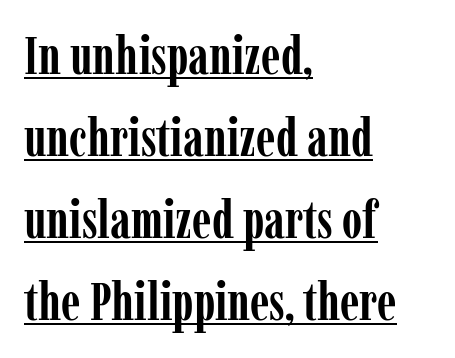
These words are printed bold, with thick strokes throughout. Type style note: has serifs. Alignment: flush left. Proportional: the letters do not fall into vertical columns. The lettering holds an erect, upright posture throughout. Compared with undecorated copy, this sample adds a rule below the words.
